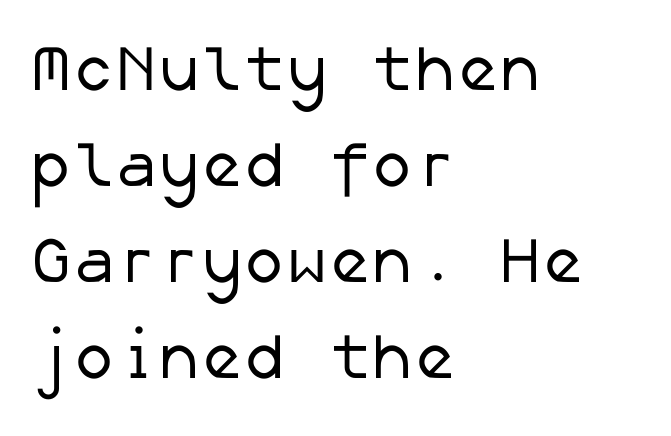
Q: Is the text bold? A: No.
Q: Is the typeface a serif or a sans-serif typeface? A: Sans-serif.
Q: Is the text underlined? A: No.
Q: How is the paragraph aligned? A: Left-aligned.
Q: Is the spacing between letters normal or unusually wide? A: Normal.
Q: Is the spacing between lines tight, normal or loose? A: Normal.
Q: Width (condensed, normal, or wide)? A: Normal.
Q: Stroke contrast? A: Low.
Q: x-height? A: Medium.
